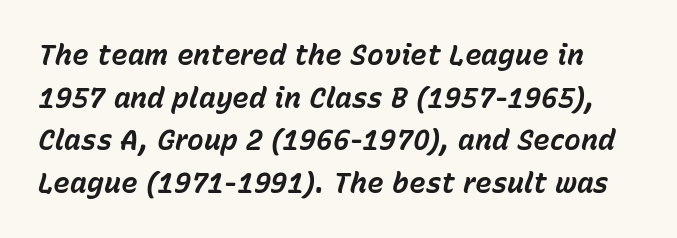
{"italic": "yes", "lean": "right", "slant_degrees": 15, "bold": "yes", "weight": "bold", "width": "normal", "stroke_contrast": "low", "x_height": "medium", "monospaced": "no", "underline": "no", "line_spacing": "normal", "line_spacing_ratio": 1.52, "letter_spacing": "normal", "letter_spacing_em": 0.0, "glyph_px": 28}
